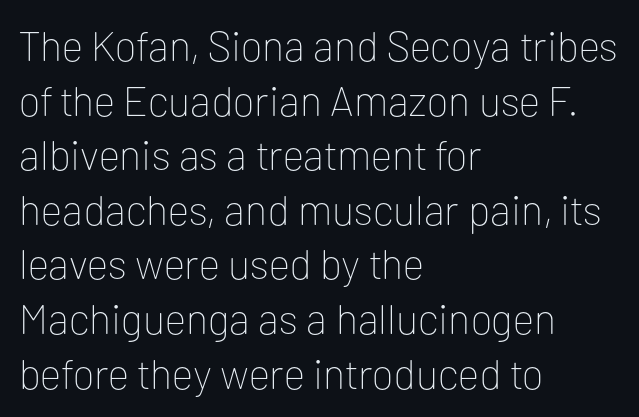
{"serif": "no", "italic": "no", "bold": "no", "weight": "thin", "width": "normal", "stroke_contrast": "low", "x_height": "medium", "monospaced": "no", "underline": "no", "align": "left", "line_spacing": "normal", "line_spacing_ratio": 1.3, "letter_spacing": "normal", "letter_spacing_em": 0.0, "glyph_px": 42}
